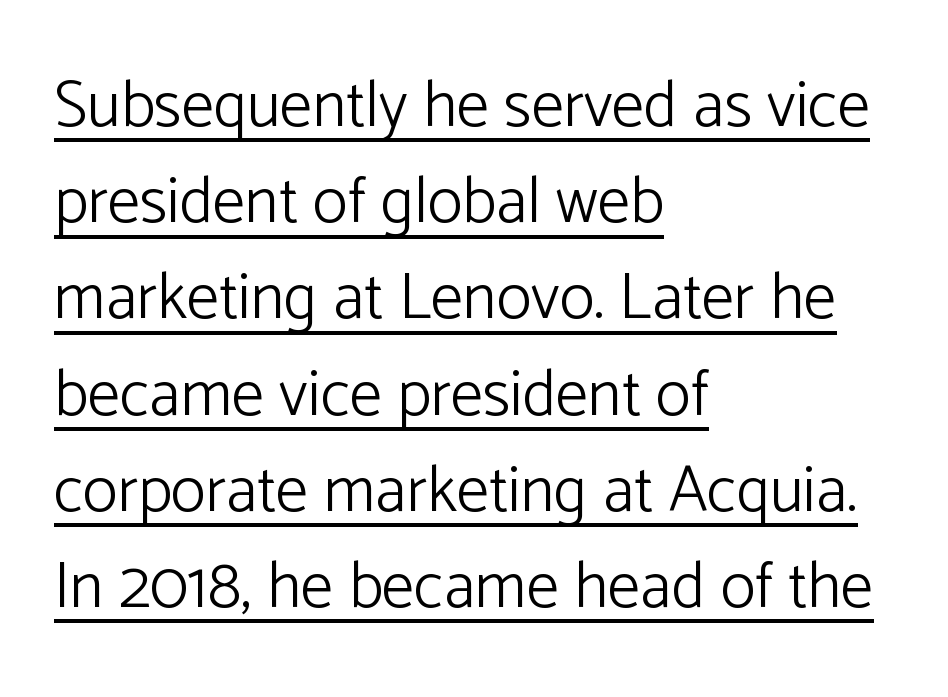
Q: Is the text bold? A: No.
Q: Is the text italic (slanted)? A: No, it is upright.
Q: Is the typeface a serif or a sans-serif typeface? A: Sans-serif.
Q: Is the text underlined? A: Yes.
Q: How is the paragraph aligned? A: Left-aligned.
Q: Is the spacing between letters normal or unusually wide? A: Normal.
Q: Is the spacing between lines tight, normal or loose? A: Normal.
Q: Width (condensed, normal, or wide)? A: Normal.
Q: Stroke contrast? A: Low.
Q: x-height? A: Medium.
Q: Monospaced? A: No.
